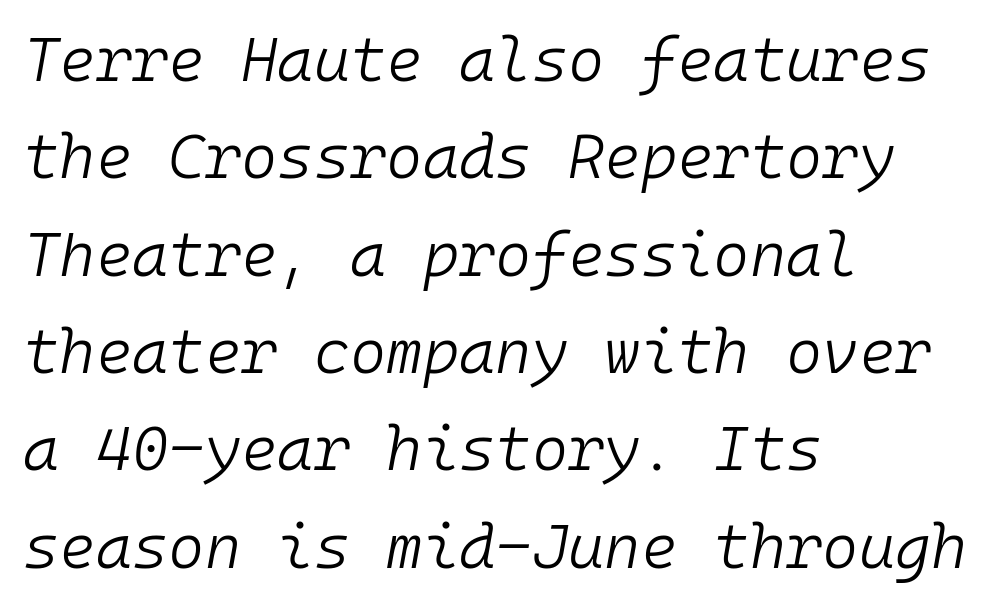
{"italic": "yes", "lean": "right", "slant_degrees": 10, "bold": "no", "weight": "light", "width": "normal", "stroke_contrast": "low", "x_height": "medium", "monospaced": "yes", "underline": "no", "align": "left", "line_spacing": "normal", "line_spacing_ratio": 1.57, "letter_spacing": "normal", "letter_spacing_em": 0.0, "glyph_px": 62}
